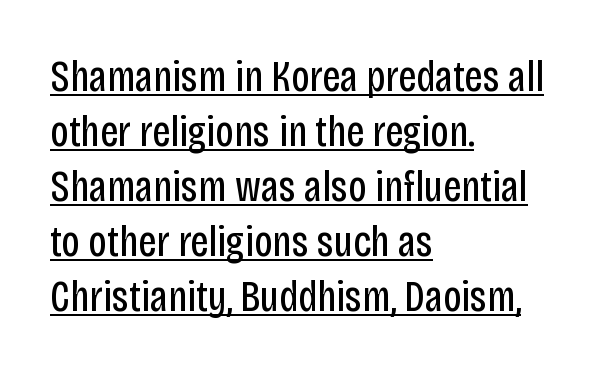
Evenly set lines give the paragraph a standard silhouette. Beneath each row of characters lies a ruled line. Teacher's note: observe the even left margin — that is flush-left alignment. The letters stand upright; this is a roman face.
